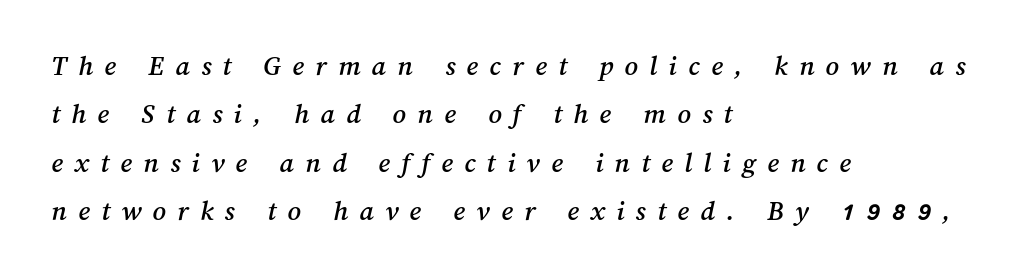
The image shows 29 px text type; set left-aligned, normal line spacing (1.67x), unusually wide letter spacing (+0.39 em), not underlined; medium stroke contrast and a medium x-height.
